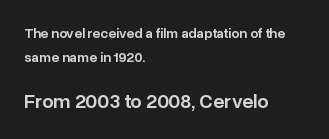
{"italic": "no", "bold": "semi", "underline": "no", "align": "left", "line_spacing_ratio": 1.71, "letter_spacing": "normal", "letter_spacing_em": 0.0, "larger_block": "second", "size_ratio": 1.43, "glyph_px": 20}
